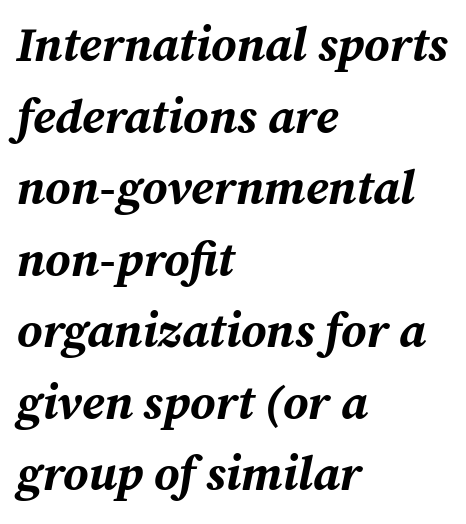
{"italic": "yes", "lean": "right", "slant_degrees": 12, "bold": "yes", "weight": "bold", "width": "normal", "stroke_contrast": "medium", "x_height": "medium", "monospaced": "no", "underline": "no", "align": "left", "line_spacing": "normal", "line_spacing_ratio": 1.49, "letter_spacing": "normal", "letter_spacing_em": 0.0, "glyph_px": 48}
